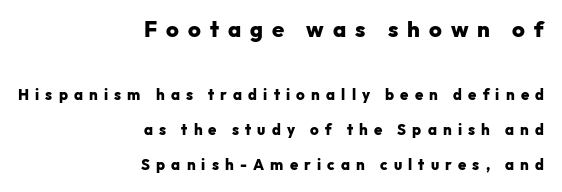
Q: Is the text bold? A: Yes.
Q: Is the text italic (slanted)? A: No, it is upright.
Q: Is the text underlined? A: No.
Q: How is the paragraph aligned? A: Right-aligned.
Q: Is the spacing between letters normal or unusually wide? A: Unusually wide.
Q: Is the spacing between lines tight, normal or loose? A: Loose.
Q: Which block of text is set in a larger size, the first (top) or the second (bottom)? A: The first (top) one.
